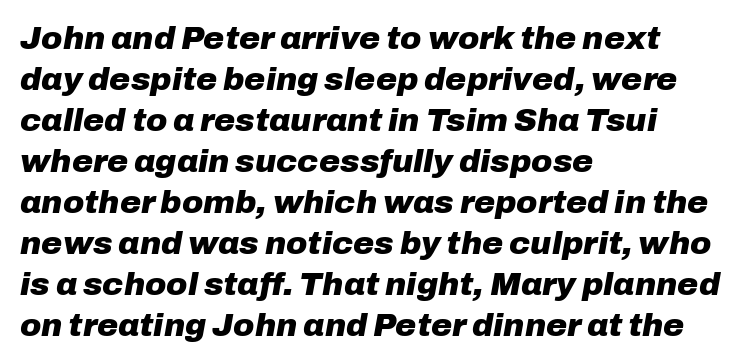
Style check: oblique. A student would call this left alignment; a typographer would say flush left, rag right. Quick note: interline space is typical. Quick note: underline off. The letters sit at their default tracking, neither squeezed nor spread. Typographic density is high because the face is bold.
